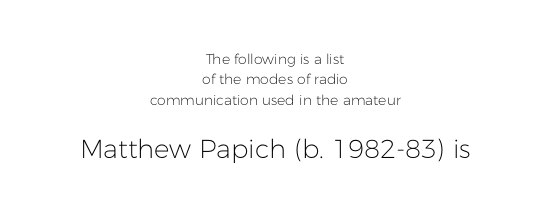
The image shows 26 px text type, upright; set centered, normal line spacing (1.46x), normal letter spacing, not underlined; the second (bottom) block is 1.86x larger.
